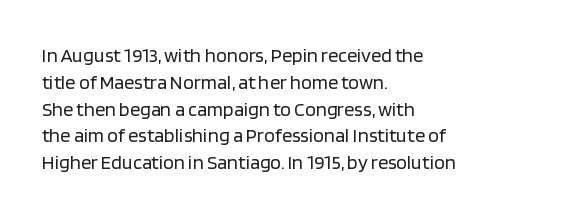
Q: Is the text bold? A: No.
Q: Is the text italic (slanted)? A: No, it is upright.
Q: Is the text underlined? A: No.
Q: How is the paragraph aligned? A: Left-aligned.
Q: Is the spacing between letters normal or unusually wide? A: Normal.
Q: Is the spacing between lines tight, normal or loose? A: Normal.
